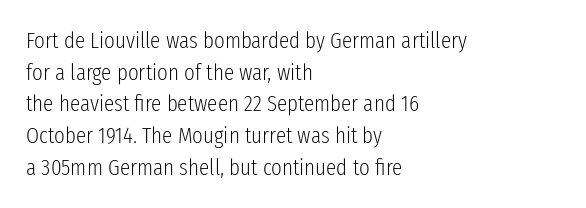
A roman cut, with each character standing at attention. Line spacing here is normal. The text block is weighted toward the left margin, trailing off unevenly rightward. Lines of text with bare space underneath. Nothing unusual about the tracking: characters are spaced as the font intends. A quiet, ordinary-to-light weight characterises the typeface.
